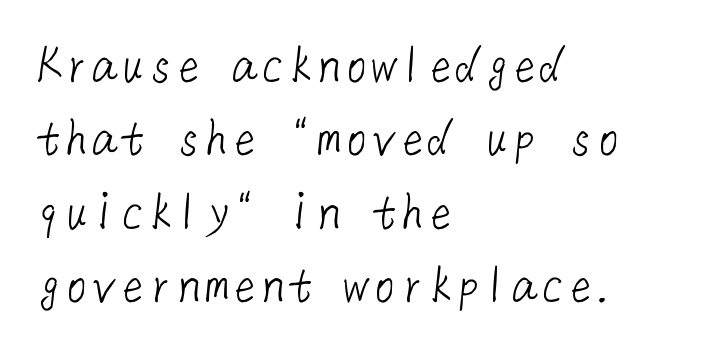
A typesetter would call this leading conventional body-copy spacing. The font is comparable to plain body text, perhaps lighter. Each letter's strokes conclude bluntly, with no projecting serifs. Honestly, there is no underline to notice here at all. Words appear dense and cohesive because spacing is normal. The paragraph has a hard left edge and a soft right edge.
